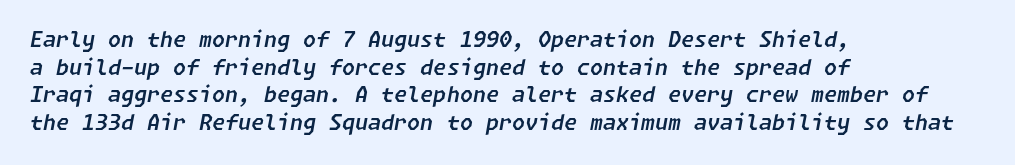
Q: Is the text italic (slanted)? A: Yes, it leans right by about 11 degrees.
Q: Is the text underlined? A: No.
Q: How is the paragraph aligned? A: Left-aligned.
Q: Is the spacing between letters normal or unusually wide? A: Normal.
Q: Is the spacing between lines tight, normal or loose? A: Normal.
